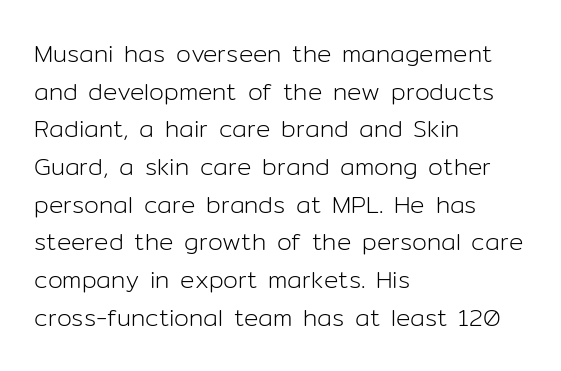
{"italic": "no", "bold": "no", "underline": "no", "align": "left", "line_spacing": "normal", "line_spacing_ratio": 1.57, "letter_spacing": "normal", "letter_spacing_em": 0.0, "glyph_px": 24}
